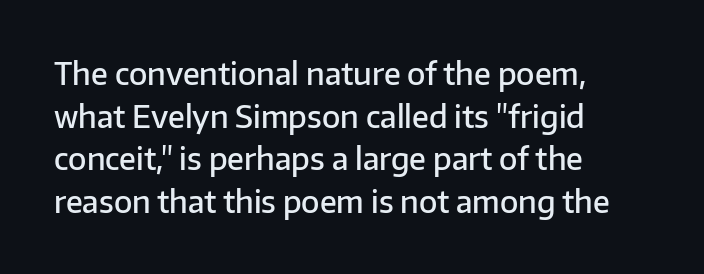
Is this a sans? Yes — the strokes have no serifs. Caption: multi-line text, flush left, ragged right. These lines are rendered in a variable-pitch font. This block has exactly the height ordinary leading produces.
